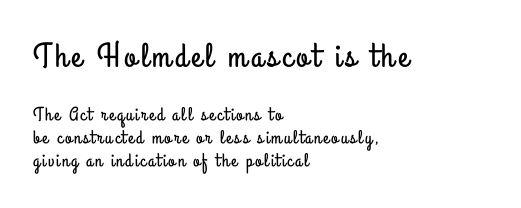
The image shows 34 px condensed sans-serif type, upright; set left-aligned, line spacing 1.22x, not underlined; the first (top) block is 1.79x larger; low stroke contrast and a small x-height.
